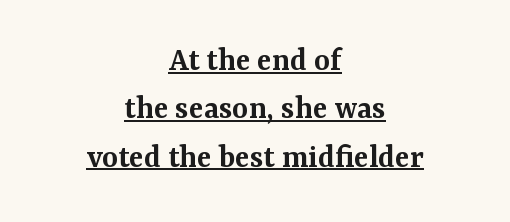
Q: Is the text bold? A: Semi-bold.
Q: Is the text italic (slanted)? A: No, it is upright.
Q: Is the typeface a serif or a sans-serif typeface? A: Serif.
Q: Is the text underlined? A: Yes.
Q: How is the paragraph aligned? A: Centered.
Q: Is the spacing between letters normal or unusually wide? A: Normal.
Q: Is the spacing between lines tight, normal or loose? A: Normal.
Q: Width (condensed, normal, or wide)? A: Normal.
Q: Stroke contrast? A: Medium.
Q: x-height? A: Medium.
Q: Monospaced? A: No.
